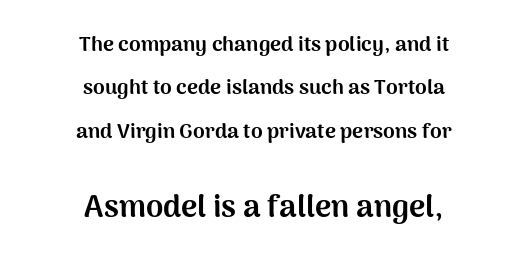
{"serif": "no", "italic": "no", "bold": "yes", "weight": "bold", "width": "normal", "stroke_contrast": "medium", "x_height": "medium", "monospaced": "no", "underline": "no", "align": "center", "line_spacing": "loose", "line_spacing_ratio": 2.06, "letter_spacing": "normal", "letter_spacing_em": 0.0, "larger_block": "second", "size_ratio": 1.48, "glyph_px": 31}
